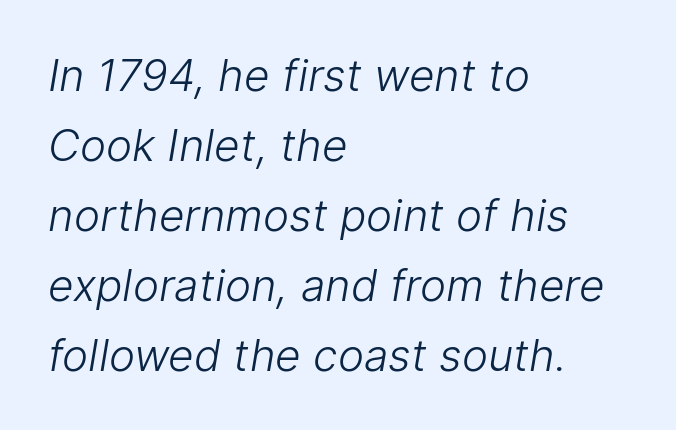
Vertically, the passage feels balanced, rows spaced as you'd expect. The glyphs are unaccompanied by any horizontal stroke below them. Letter spacing: default. The characters display no serif detailing; their extremities are plain. The typesetting does not lean heavy: it is not bold.
